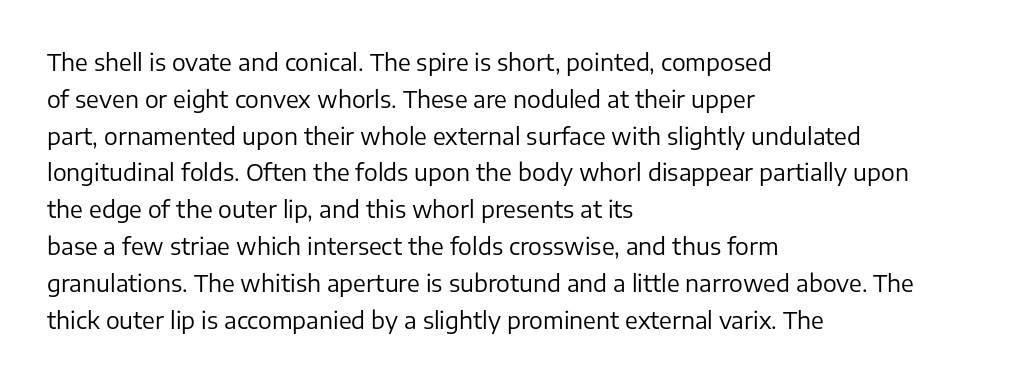
{"italic": "no", "bold": "no", "underline": "no", "align": "left", "line_spacing": "normal", "line_spacing_ratio": 1.6, "letter_spacing": "normal", "letter_spacing_em": 0.0, "glyph_px": 23}
